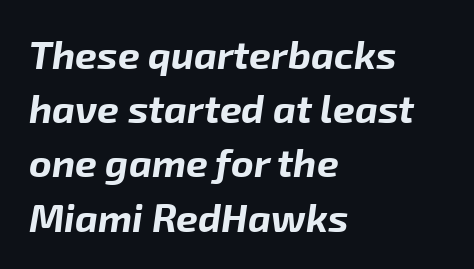
{"italic": "yes", "lean": "right", "slant_degrees": 8, "bold": "yes", "weight": "bold", "width": "normal", "stroke_contrast": "low", "x_height": "medium", "monospaced": "no", "underline": "no", "align": "left", "line_spacing": "normal", "line_spacing_ratio": 1.39, "letter_spacing": "normal", "letter_spacing_em": 0.0, "glyph_px": 39}
